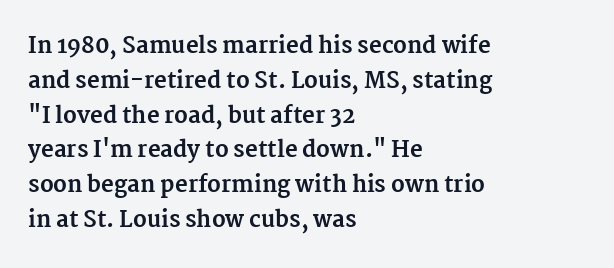
One-word summary of the alignment: left. Characters remain perfectly vertical along every line. Words float on clear page, feet unadorned. Look at the tracking — it's just the regular setting, nothing added.
